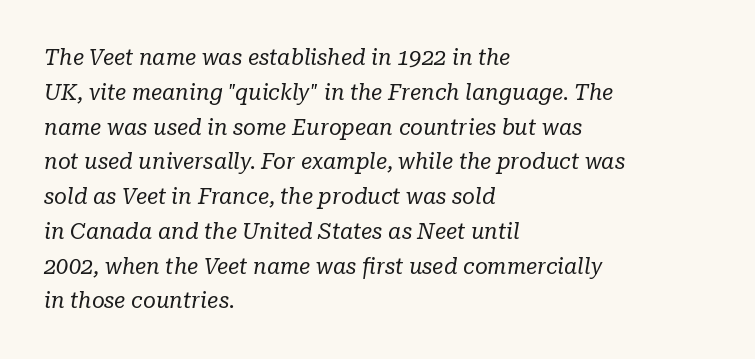
This is oblique type, the kind used for emphasis or titles. Rows of type keep a routine distance in the vertical direction. Only glyphs here, with clear space below each row. No extra ink here — the face is not bold. Nothing unusual about the tracking: characters are spaced as the font intends.
